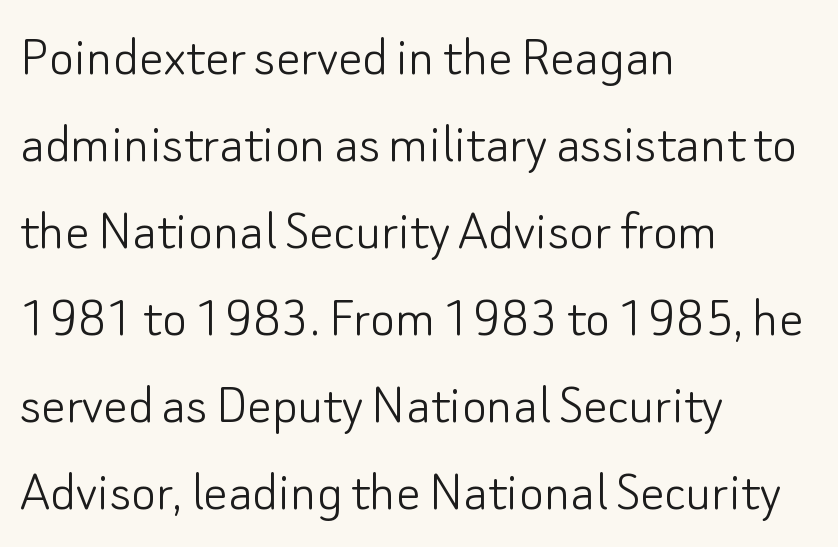
{"serif": "no", "italic": "no", "bold": "no", "weight": "light", "width": "normal", "stroke_contrast": "low", "x_height": "small", "monospaced": "no", "underline": "no", "align": "left", "line_spacing": "normal", "line_spacing_ratio": 1.45, "letter_spacing": "normal", "letter_spacing_em": 0.0, "glyph_px": 60}
